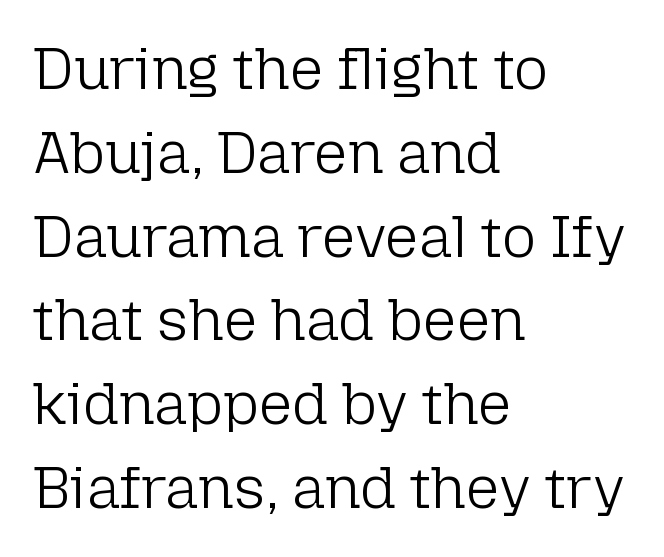
{"serif": "no", "italic": "no", "bold": "no", "weight": "light", "width": "normal", "stroke_contrast": "low", "x_height": "medium", "monospaced": "no", "underline": "no", "align": "left", "line_spacing": "normal", "line_spacing_ratio": 1.42, "letter_spacing": "normal", "letter_spacing_em": 0.0, "glyph_px": 59}
